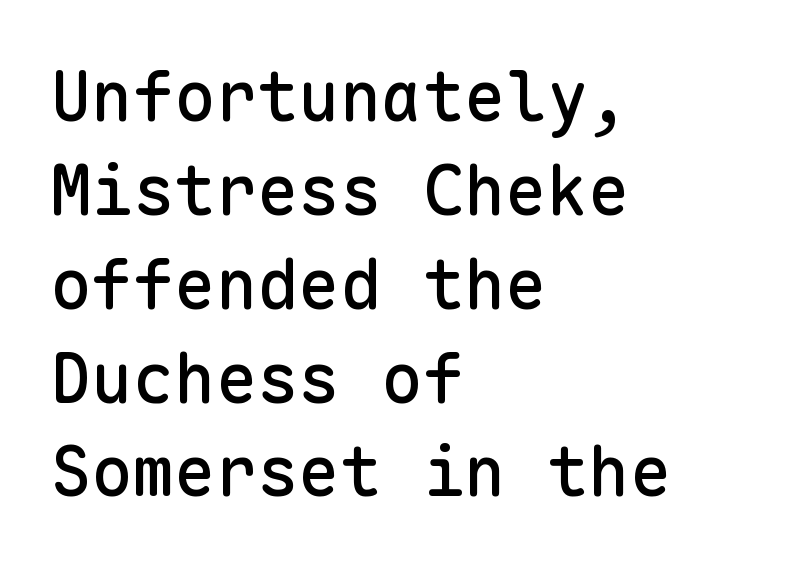
Q: Is the text italic (slanted)? A: No, it is upright.
Q: Is the typeface a serif or a sans-serif typeface? A: Sans-serif.
Q: Is the text underlined? A: No.
Q: How is the paragraph aligned? A: Left-aligned.
Q: Is the spacing between letters normal or unusually wide? A: Normal.
Q: Is the spacing between lines tight, normal or loose? A: Normal.
Q: Width (condensed, normal, or wide)? A: Normal.
Q: Stroke contrast? A: Low.
Q: x-height? A: Medium.
Q: Monospaced? A: Yes.
